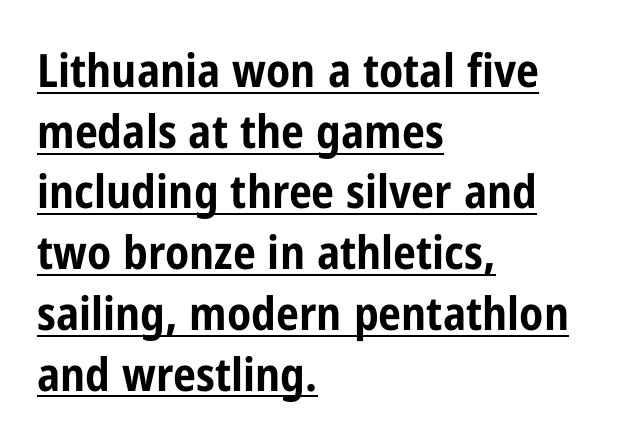
Q: Is the text bold? A: Yes.
Q: Is the text italic (slanted)? A: No, it is upright.
Q: Is the typeface a serif or a sans-serif typeface? A: Sans-serif.
Q: Is the text underlined? A: Yes.
Q: How is the paragraph aligned? A: Left-aligned.
Q: Is the spacing between letters normal or unusually wide? A: Normal.
Q: Is the spacing between lines tight, normal or loose? A: Normal.
Q: Width (condensed, normal, or wide)? A: Condensed.
Q: Stroke contrast? A: Low.
Q: x-height? A: Medium.
Q: Monospaced? A: No.
